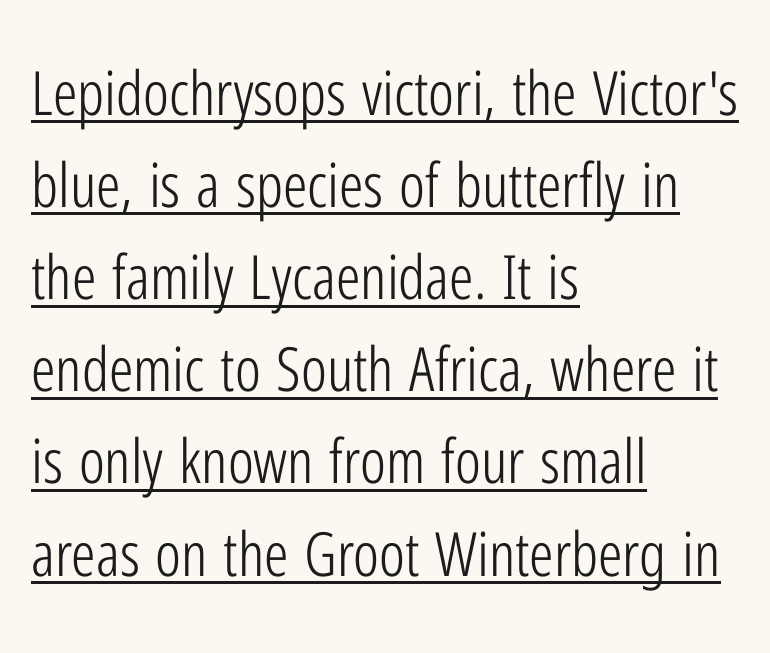
Characters remain perfectly vertical along every line. The cut favours lightness, reaching ordinary text weight at its darkest. A typesetter would label this face a sans. Each line starts at the same left margin while the right side varies.
